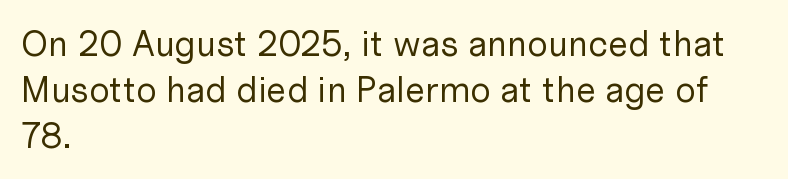
{"serif": "no", "italic": "no", "bold": "no", "weight": "regular", "width": "normal", "stroke_contrast": "low", "x_height": "medium", "monospaced": "no", "underline": "no", "align": "left", "line_spacing": "normal", "line_spacing_ratio": 1.28, "letter_spacing": "normal", "letter_spacing_em": 0.0, "glyph_px": 36}
